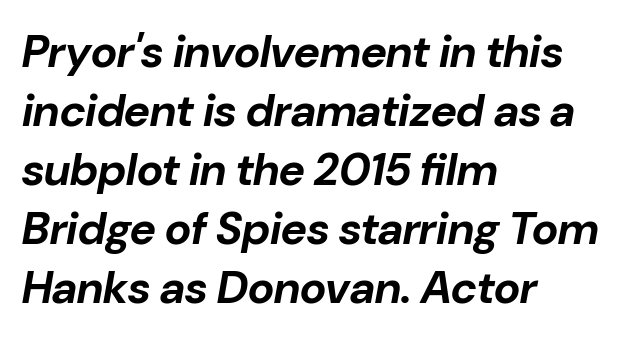
A typesetter would mark this as italic. Beneath every word, the page is bare. The space between consecutive lines is moderate. These lines keep a tight, regular rhythm from letter to letter.
